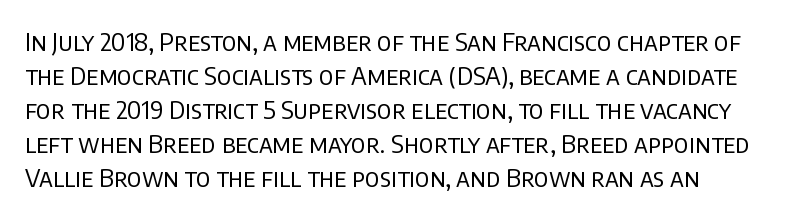
Q: Is the text bold? A: No.
Q: Is the text italic (slanted)? A: No, it is upright.
Q: Is the text underlined? A: No.
Q: How is the paragraph aligned? A: Left-aligned.
Q: Is the spacing between letters normal or unusually wide? A: Normal.
Q: Is the spacing between lines tight, normal or loose? A: Normal.
